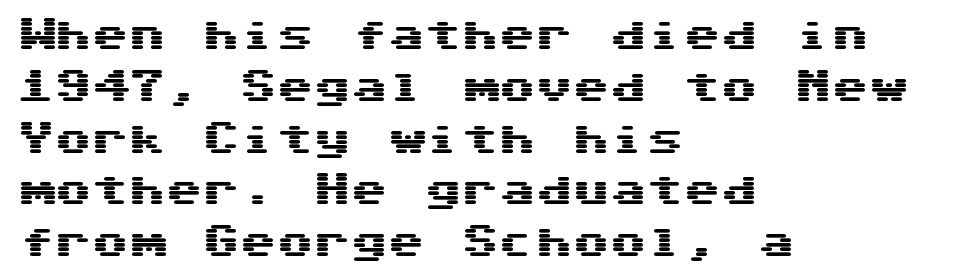
Upright lettering throughout. The rendering uses typewriter-style spacing with identical character cells. This block has exactly the height ordinary leading produces. The words here are not underlined. The letterforms sit shoulder to shoulder at normal distance.
